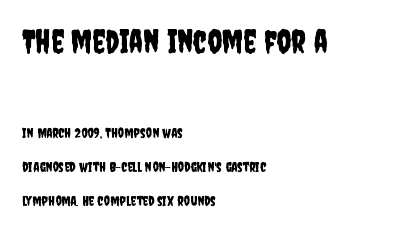
The image shows 32 px condensed sans-serif type, upright; set left-aligned, loose line spacing (2.4x), normal letter spacing, not underlined; the first (top) block is 2.29x larger; low stroke contrast and a large x-height.
